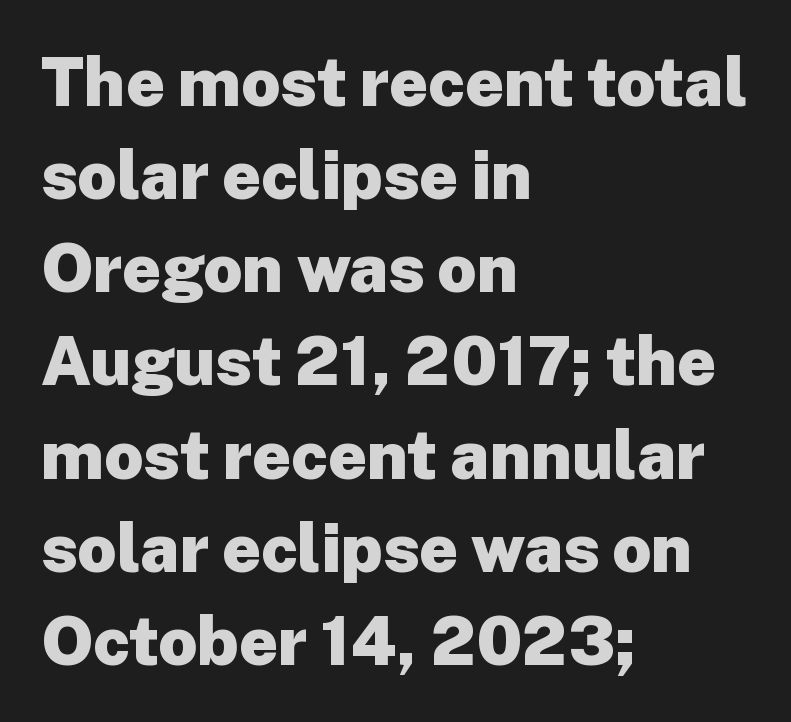
The image shows 68 px heavy sans-serif type, upright; set left-aligned, normal line spacing (1.37x), normal letter spacing, not underlined; low stroke contrast and a medium x-height.
